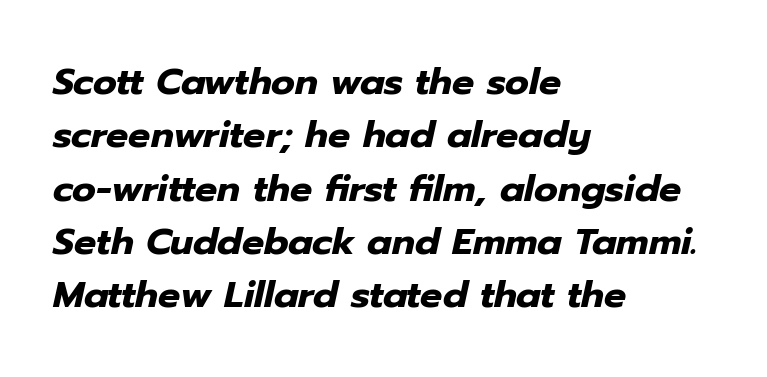
You could not count columns in this text — the font is proportionally spaced. Is the block centered? No — it sits flush against the left margin. A typesetter would call this zero additional tracking. Vertical spacing — default. In terms of weight, the rendering is a true, heavy bold. Emphasis-style slanted type is in use.
